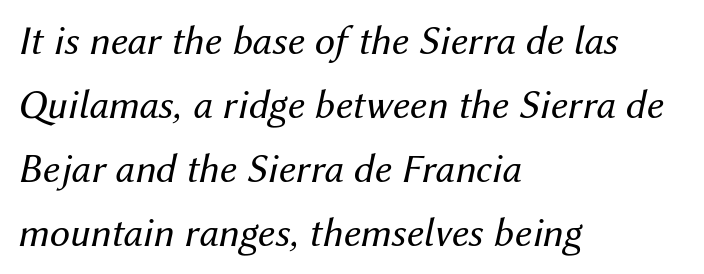
{"italic": "yes", "lean": "right", "slant_degrees": 12, "bold": "no", "weight": "regular", "width": "normal", "stroke_contrast": "medium", "x_height": "medium", "monospaced": "no", "underline": "no", "align": "left", "line_spacing": "normal", "line_spacing_ratio": 1.56, "letter_spacing": "normal", "letter_spacing_em": 0.0, "glyph_px": 41}
